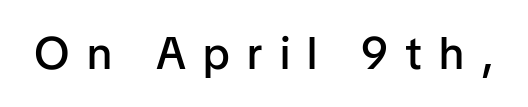
The image shows 45 px semibold sans-serif type, upright; set unusually wide letter spacing (+0.38 em), not underlined; low stroke contrast and a medium x-height.
